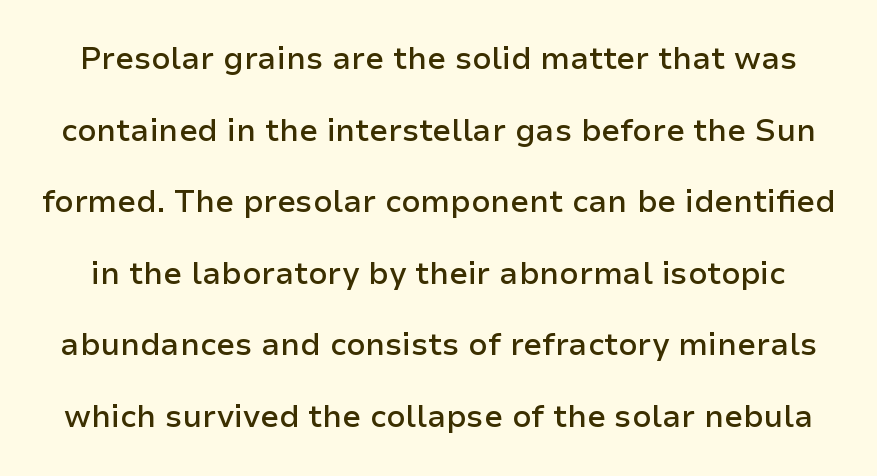
The image shows 31 px semibold sans-serif type, upright; set loose line spacing (2.31x), normal letter spacing, not underlined; low stroke contrast and a medium x-height.
